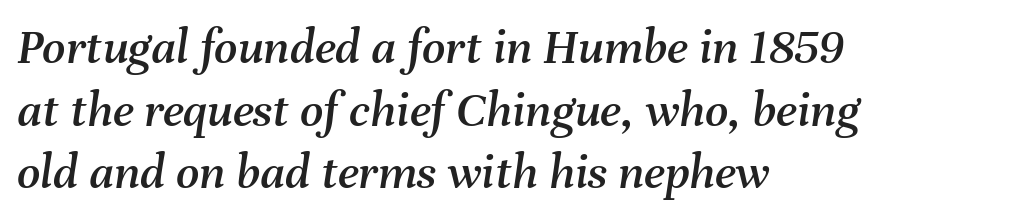
The image shows 51 px text type, italic (leaning right); set left-aligned, line spacing 1.23x, normal letter spacing, not underlined; medium stroke contrast and a medium x-height.
